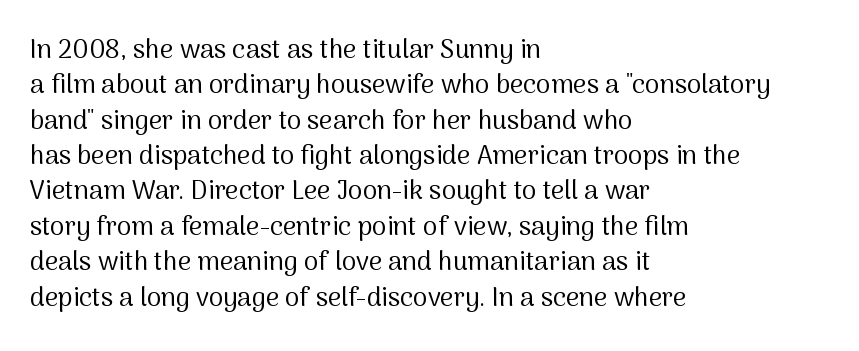
Vertically, the passage feels balanced, rows spaced as you'd expect. No italicization has been applied; the sample stays upright. A bare baseline throughout the passage. Think standard paragraph weight, or any step lighter than that.
